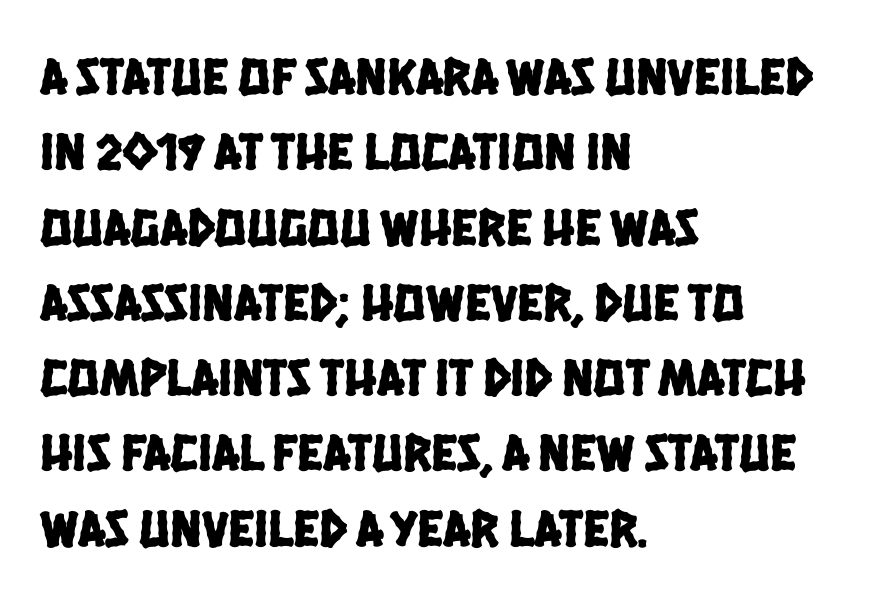
The rendering shows plain stroke endings on the letterforms — a sans-serif design. Does the copy run flush right? No — it runs flush left. Quick note: interline space is typical. Each letter keeps its own natural width here, so spacing adapts to shape.
